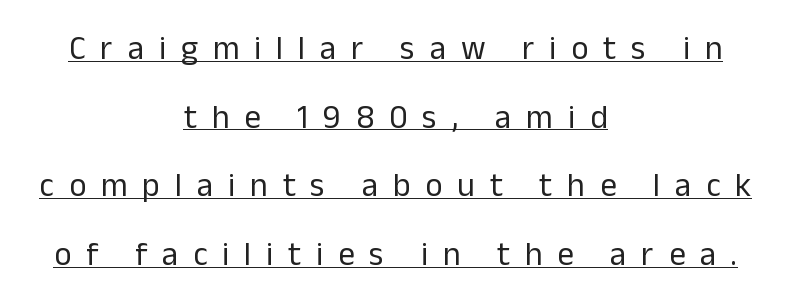
This rendering widens character spacing well past its baseline value. Does the lettering tilt? It doesn't — this is upright. The lines in this sample share a center point and differ in where they start and stop. These glyphs show unthickened strokes, regular width or finer. The sample's only ornament is a line tracing under the words.
